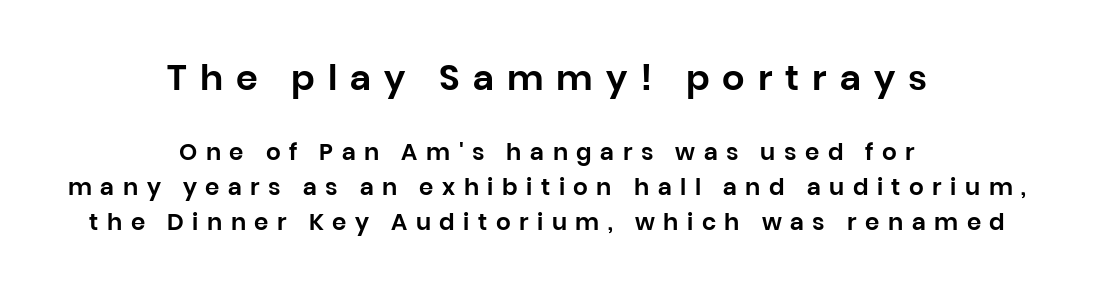
{"serif": "no", "italic": "no", "width": "normal", "stroke_contrast": "low", "x_height": "large", "monospaced": "no", "underline": "no", "align": "center", "line_spacing": "normal", "line_spacing_ratio": 1.53, "letter_spacing": "wide", "letter_spacing_em": 0.37, "larger_block": "first", "size_ratio": 1.52, "glyph_px": 35}
